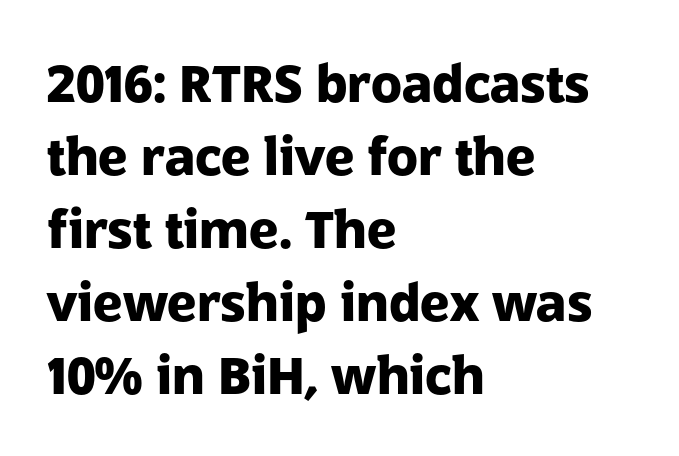
Is this a fixed-width face? No — the glyphs have proportional, varying widths. Strokes here are thick enough to call this a true bold. Honestly, there is no underline to notice here at all. You can tell it's not italic because the verticals are truly vertical.
